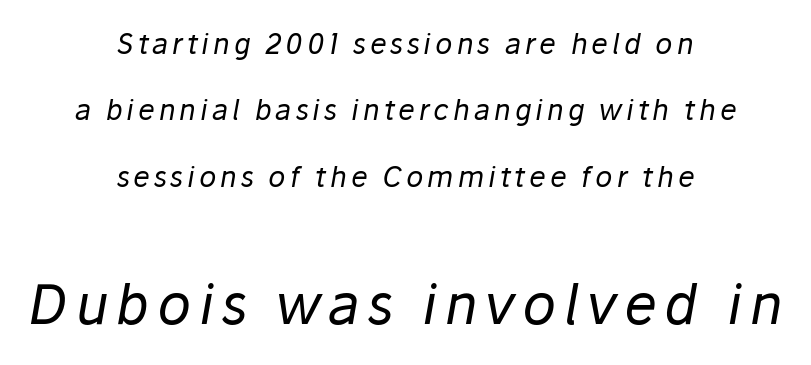
The image shows 55 px regular-weight type, italic (leaning right); set centered, loose line spacing (2.37x), not underlined; the second (bottom) block is 1.96x larger; low stroke contrast and a medium x-height.
